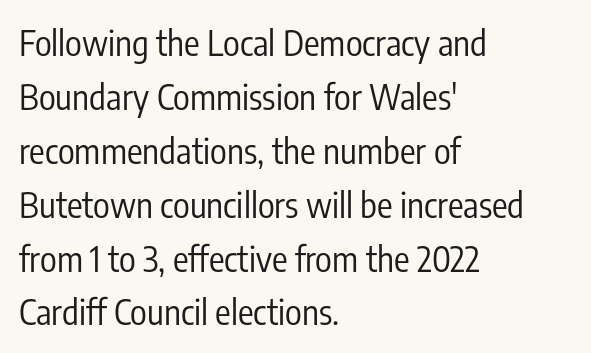
Type style note: lacks serifs. Between one letter and the next there's only the usual sliver of space. This rendering uses left alignment, leaving the right contour irregular. Normally led — the rows are evenly, conventionally spaced. Descenders are the only things crossing below the line.
